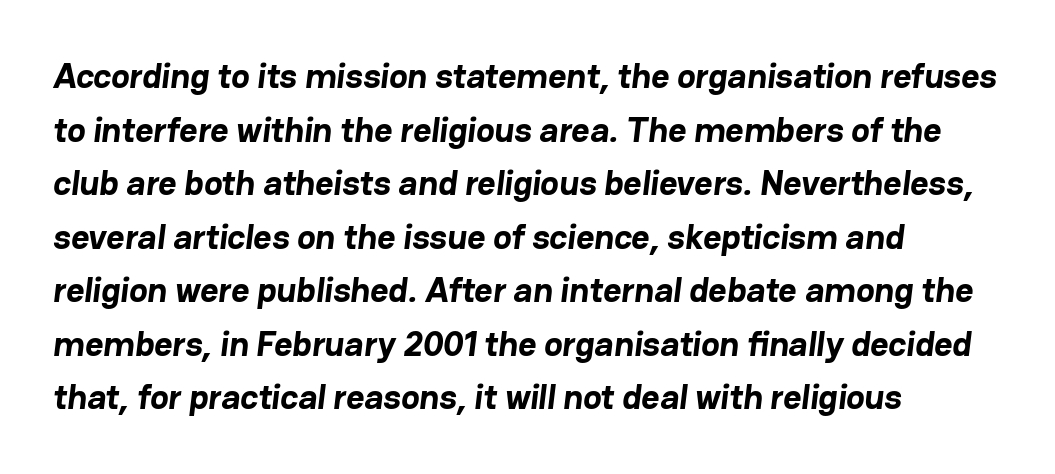
{"serif": "no", "bold": "yes", "weight": "bold", "width": "normal", "stroke_contrast": "low", "x_height": "medium", "monospaced": "no", "underline": "no", "align": "left", "line_spacing": "normal", "line_spacing_ratio": 1.53, "letter_spacing": "normal", "letter_spacing_em": 0.0, "glyph_px": 35}
